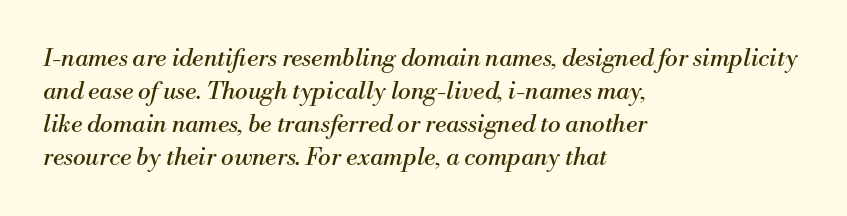
Q: Is the text bold? A: No.
Q: Is the text italic (slanted)? A: Yes, it leans right by about 13 degrees.
Q: Is the text underlined? A: No.
Q: How is the paragraph aligned? A: Left-aligned.
Q: Is the spacing between letters normal or unusually wide? A: Normal.
Q: Is the spacing between lines tight, normal or loose? A: Normal.
